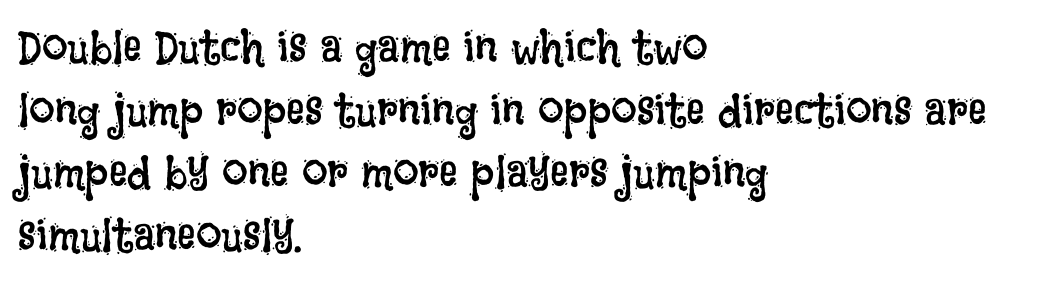
Is the type heavy? It reads as light-to-regular instead. This sample uses an upright cut, with every glyph sitting square on the baseline. Each new line begins a customary step beneath the previous one. The string is rendered with underlining switched off.
